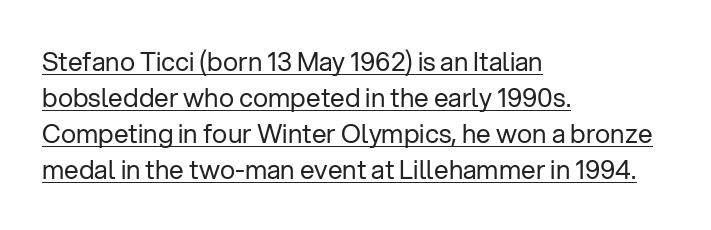
Q: Is the text bold? A: No.
Q: Is the text italic (slanted)? A: No, it is upright.
Q: Is the text underlined? A: Yes.
Q: How is the paragraph aligned? A: Left-aligned.
Q: Is the spacing between letters normal or unusually wide? A: Normal.
Q: Is the spacing between lines tight, normal or loose? A: Normal.
